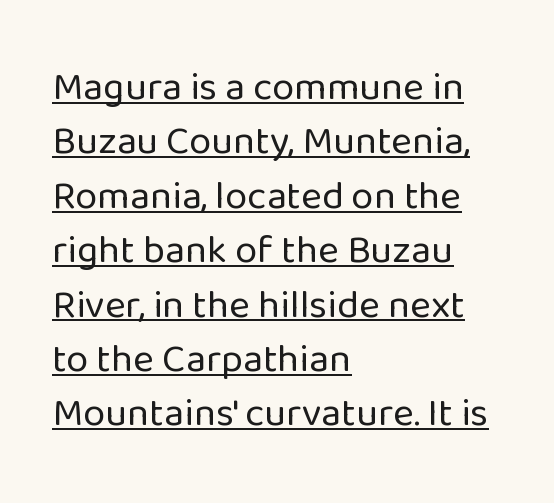
The font sits on the lighter half of the weight spectrum, regular included. Compared with undecorated copy, this sample adds a rule below the words. Notice how descenders clear the ascenders below comfortably — that's standard leading. Here the designer chose a conventional face with non-uniform glyph widths. Standard letterfit; no display-style spreading of the glyphs.
